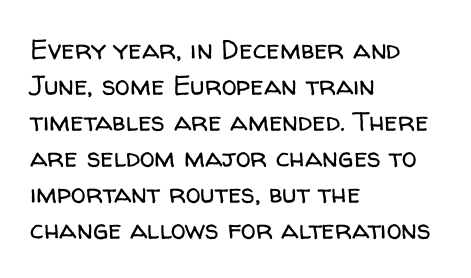
{"italic": "no", "bold": "no", "underline": "no", "align": "left", "line_spacing": "normal", "line_spacing_ratio": 1.33, "letter_spacing": "normal", "letter_spacing_em": 0.0, "glyph_px": 27}
